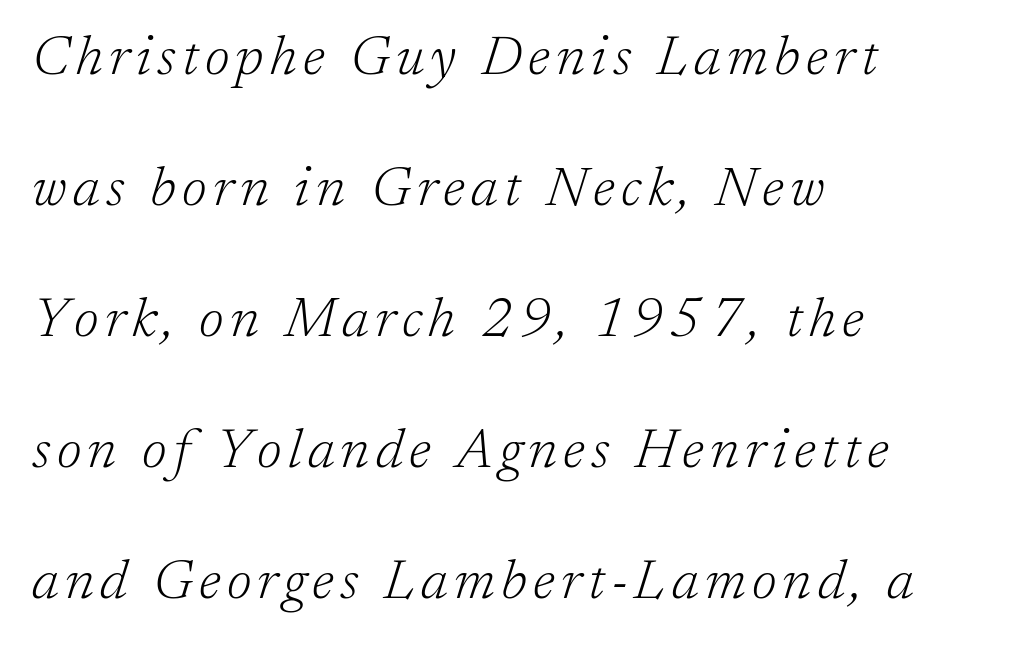
{"serif": "yes", "italic": "yes", "lean": "right", "slant_degrees": 17, "bold": "no", "weight": "light", "width": "normal", "stroke_contrast": "low", "x_height": "medium", "monospaced": "no", "underline": "no", "align": "left", "line_spacing": "loose", "line_spacing_ratio": 2.34, "glyph_px": 56}
